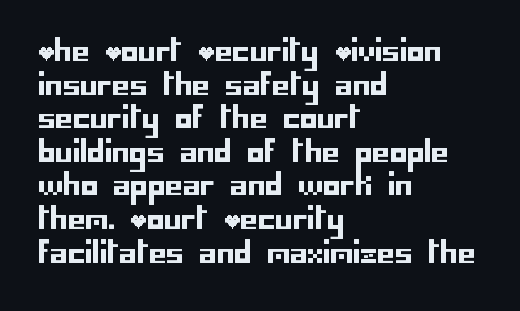
The image shows 28 px sans-serif type, upright; set left-aligned, line spacing 1.2x, normal letter spacing, not underlined; low stroke contrast and a large x-height.
